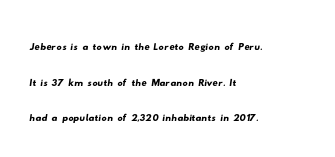
{"underline": "no", "align": "left", "line_spacing": "normal", "line_spacing_ratio": 1.37, "letter_spacing": "normal", "letter_spacing_em": 0.0, "glyph_px": 26}
